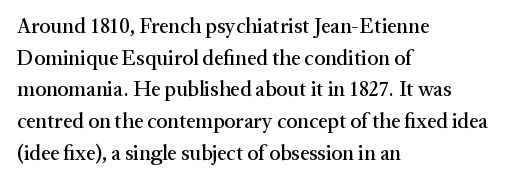
Has an underline been added? It has not. Do the letters lean? They stand straight. Notice how descenders clear the ascenders below comfortably — that's standard leading. The line texture is even and compact thanks to regular tracking.
